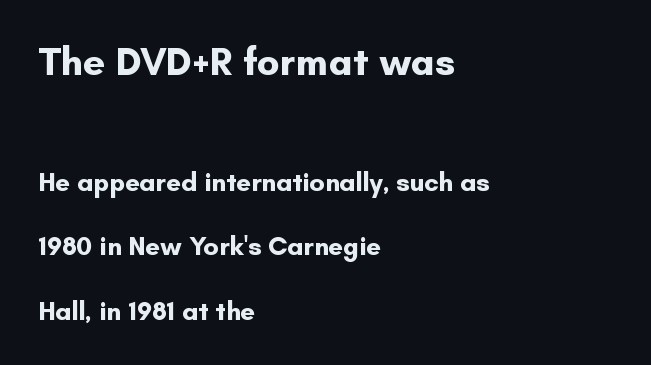
{"serif": "no", "italic": "no", "bold": "yes", "weight": "bold", "width": "normal", "stroke_contrast": "low", "x_height": "small", "monospaced": "no", "underline": "no", "align": "left", "line_spacing": "loose", "line_spacing_ratio": 2.48, "letter_spacing": "normal", "letter_spacing_em": 0.0, "larger_block": "first", "size_ratio": 1.5, "glyph_px": 39}
